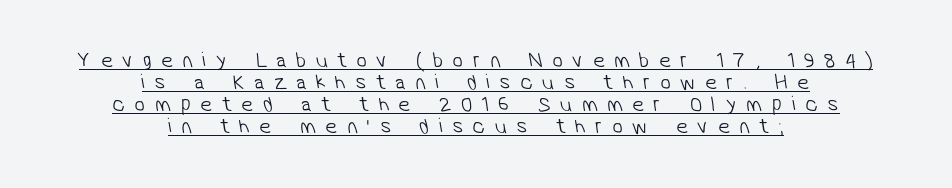
The font is comparable to plain body text, perhaps lighter. You could only call the tracking loose — the letters float apart. The glyphs are accompanied by a horizontal stroke just below them. In terms of leading, this rendering errs on the cramped side.
